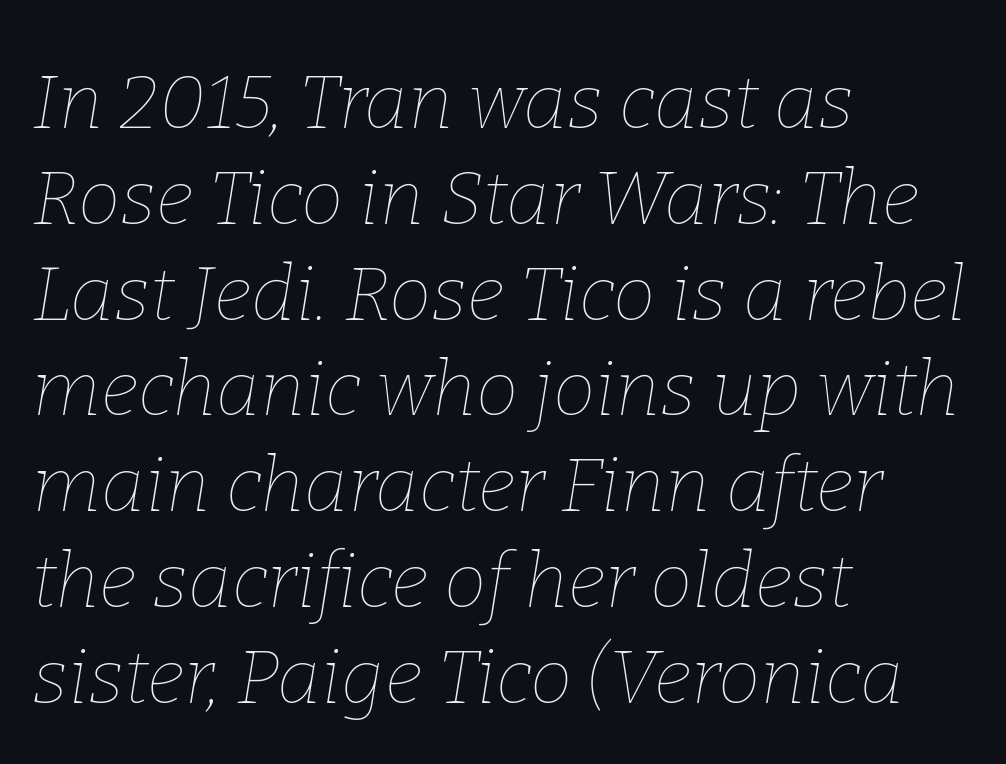
Q: Is the text bold? A: No.
Q: Is the text italic (slanted)? A: Yes, it leans right by about 9 degrees.
Q: Is the text underlined? A: No.
Q: How is the paragraph aligned? A: Left-aligned.
Q: Is the spacing between letters normal or unusually wide? A: Normal.
Q: Is the spacing between lines tight, normal or loose? A: Normal.
Q: Width (condensed, normal, or wide)? A: Normal.
Q: Stroke contrast? A: Low.
Q: x-height? A: Medium.
Q: Monospaced? A: No.
